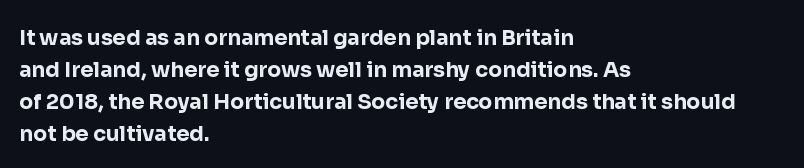
{"italic": "no", "bold": "yes", "underline": "no", "align": "left", "line_spacing": "normal", "line_spacing_ratio": 1.53, "letter_spacing": "normal", "letter_spacing_em": 0.0, "glyph_px": 21}
